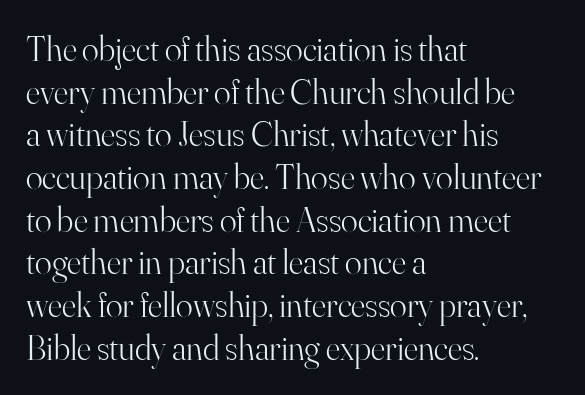
This sample has the flowing, uneven cadence of proportional lettering. Letters have the restrained weight of plain body copy at most. Is the block centered? No — it sits flush against the left margin. Only glyphs here, with clear space below each row.
